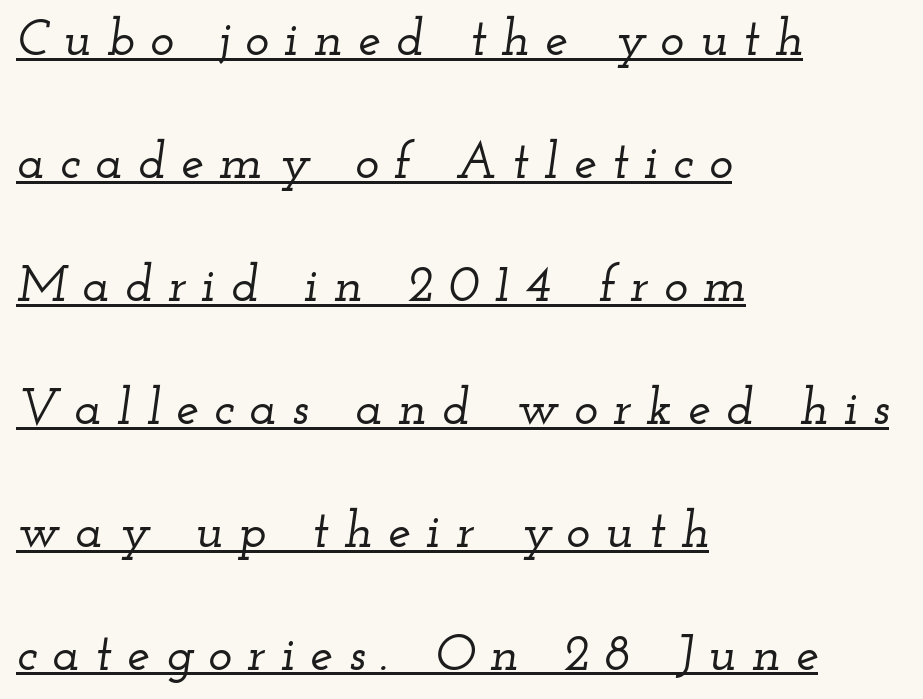
{"serif": "yes", "italic": "yes", "lean": "right", "slant_degrees": 12, "width": "wide", "stroke_contrast": "low", "x_height": "small", "monospaced": "no", "underline": "yes", "align": "left", "line_spacing": "loose", "line_spacing_ratio": 2.41, "letter_spacing": "wide", "letter_spacing_em": 0.3, "glyph_px": 51}
